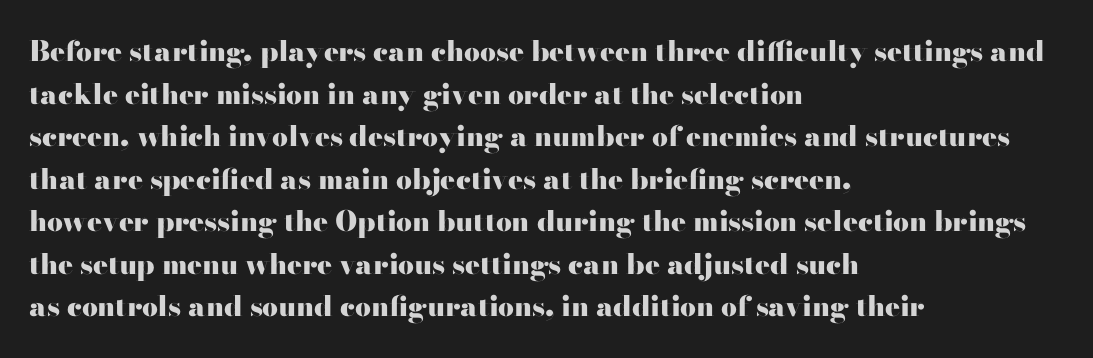
Q: Is the text bold? A: Yes.
Q: Is the text italic (slanted)? A: No, it is upright.
Q: Is the typeface a serif or a sans-serif typeface? A: Serif.
Q: Is the text underlined? A: No.
Q: How is the paragraph aligned? A: Left-aligned.
Q: Is the spacing between letters normal or unusually wide? A: Normal.
Q: Is the spacing between lines tight, normal or loose? A: Normal.
Q: Width (condensed, normal, or wide)? A: Wide.
Q: Stroke contrast? A: High.
Q: x-height? A: Small.
Q: Monospaced? A: No.
